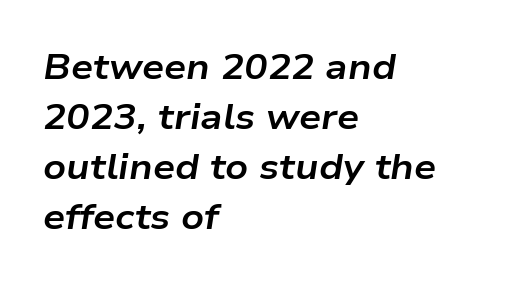
The image shows 35 px bold, wide type, italic (leaning right); set left-aligned, normal line spacing (1.43x), normal letter spacing, not underlined; low stroke contrast and a medium x-height.
